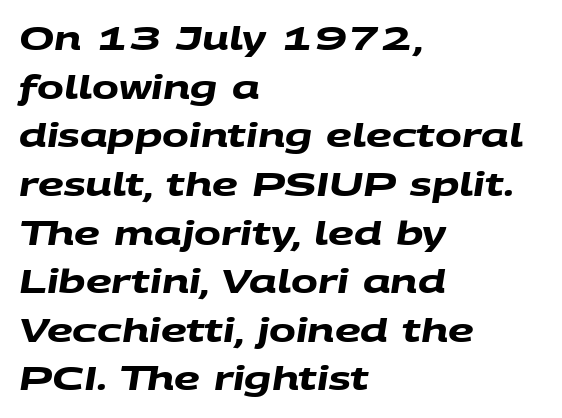
Q: Is the text bold? A: Yes.
Q: Is the typeface a serif or a sans-serif typeface? A: Sans-serif.
Q: Is the text underlined? A: No.
Q: How is the paragraph aligned? A: Left-aligned.
Q: Is the spacing between letters normal or unusually wide? A: Normal.
Q: Is the spacing between lines tight, normal or loose? A: Normal.
Q: Width (condensed, normal, or wide)? A: Wide.
Q: Stroke contrast? A: Medium.
Q: x-height? A: Large.
Q: Monospaced? A: No.
